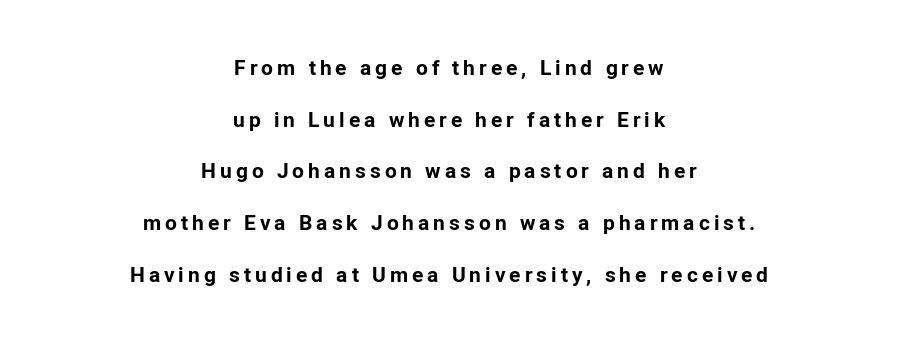
This sample trades compactness for vertical openness between lines. This is roman type, the default non-slanted kind. The space directly below the letters is spotless. Visually the block forms a symmetrical silhouette, jagged on both flanks. You'd pick this weight for a headline — it's a proper bold.
